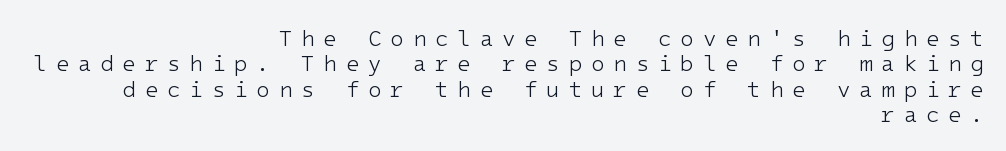
Beneath every word, the page is bare. This is the regular roman posture of the typeface. Words appear elongated and porous because spacing is wide. The paragraph has a hard right edge and a soft left edge.
